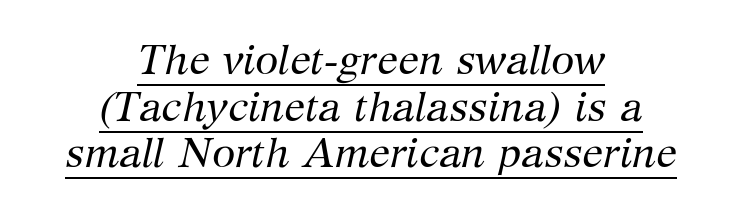
Q: Is the text bold? A: No.
Q: Is the text italic (slanted)? A: Yes, it leans right by about 12 degrees.
Q: Is the typeface a serif or a sans-serif typeface? A: Serif.
Q: Is the text underlined? A: Yes.
Q: How is the paragraph aligned? A: Centered.
Q: Is the spacing between letters normal or unusually wide? A: Normal.
Q: Is the spacing between lines tight, normal or loose? A: Tight.
Q: Width (condensed, normal, or wide)? A: Normal.
Q: Stroke contrast? A: Medium.
Q: x-height? A: Medium.
Q: Monospaced? A: No.
